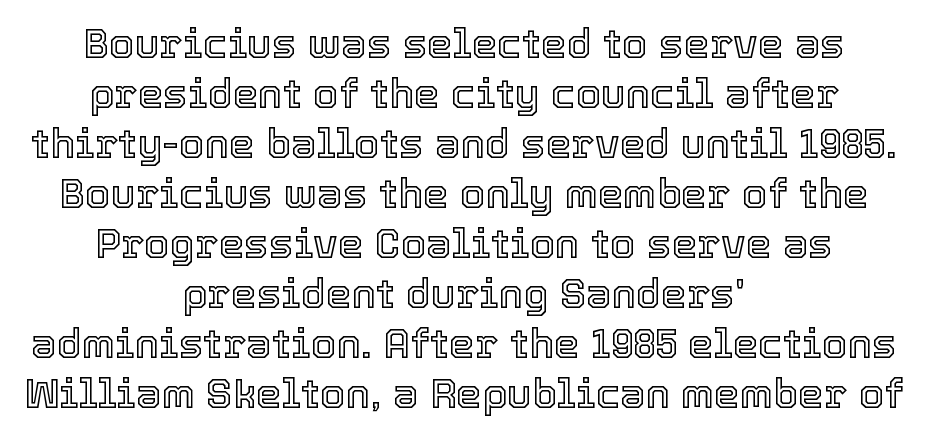
The image shows 41 px text type, upright; set centered, line spacing 1.22x, normal letter spacing, not underlined; a medium x-height.
